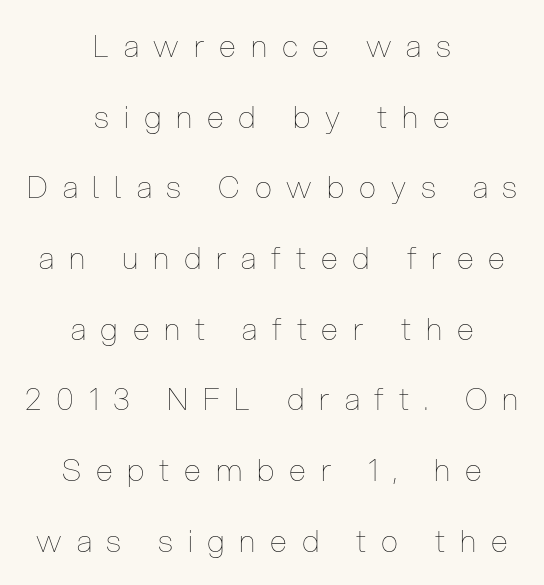
The image shows 31 px thin, condensed type, upright; set centered, loose line spacing (2.28x), unusually wide letter spacing (+0.48 em), not underlined; low stroke contrast and a medium x-height.
